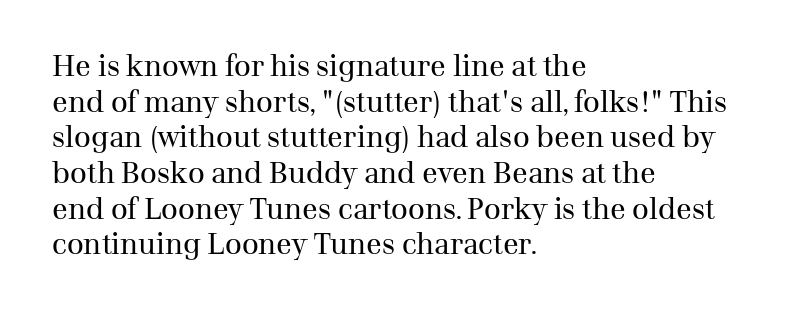
Q: Is the text bold? A: No.
Q: Is the text italic (slanted)? A: No, it is upright.
Q: Is the typeface a serif or a sans-serif typeface? A: Serif.
Q: Is the text underlined? A: No.
Q: How is the paragraph aligned? A: Left-aligned.
Q: Is the spacing between letters normal or unusually wide? A: Normal.
Q: Width (condensed, normal, or wide)? A: Normal.
Q: Stroke contrast? A: Medium.
Q: x-height? A: Medium.
Q: Monospaced? A: No.
